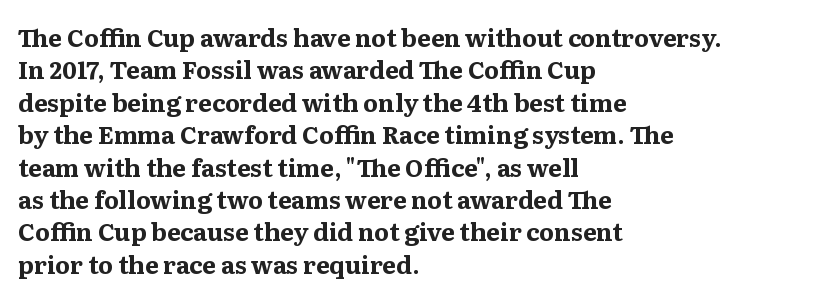
Whoever set this chose a conventional vertical rhythm. Emphasis by weight is at full strength: bold. The setting favours the left margin, as ordinary paragraphs usually do. Glance below the letters and you will spot only blank space. Rendered with straight, roman letterforms.
